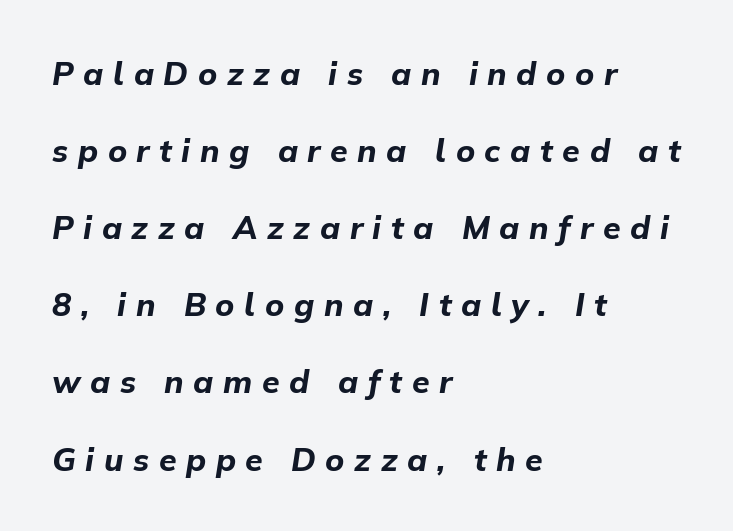
The image shows 32 px bold type, italic (leaning right); set left-aligned, loose line spacing (2.41x), unusually wide letter spacing (+0.3 em), not underlined; low stroke contrast and a medium x-height.
